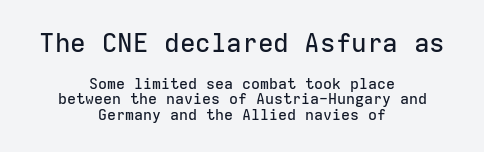
The image shows 26 px text type, upright; set centered, tight line spacing (1.04x), normal letter spacing, not underlined; the first (top) block is 1.73x larger.
